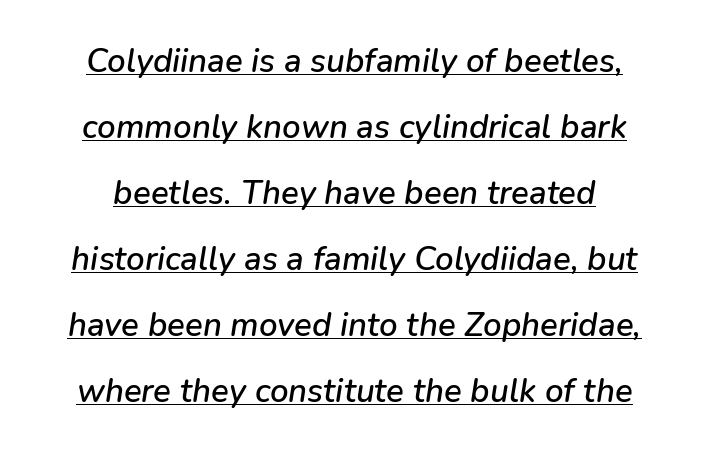
Q: Is the text italic (slanted)? A: Yes, it leans right by about 9 degrees.
Q: Is the text underlined? A: Yes.
Q: How is the paragraph aligned? A: Centered.
Q: Is the spacing between letters normal or unusually wide? A: Normal.
Q: Is the spacing between lines tight, normal or loose? A: Loose.
Q: Width (condensed, normal, or wide)? A: Normal.
Q: Stroke contrast? A: Low.
Q: x-height? A: Medium.
Q: Monospaced? A: No.
